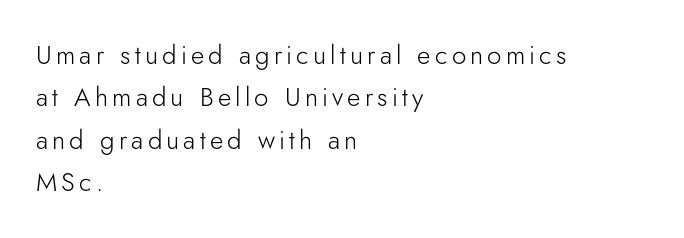
The image shows 26 px text type, upright; set left-aligned, normal line spacing (1.63x), not underlined.
